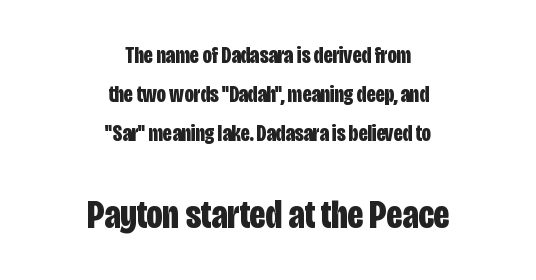
Heavy-handed strokes throughout: this text is bold. The glyphs in this specimen are sans serif. The letters sit at their default tracking, neither squeezed nor spread. The lettering holds an erect, upright posture throughout.
